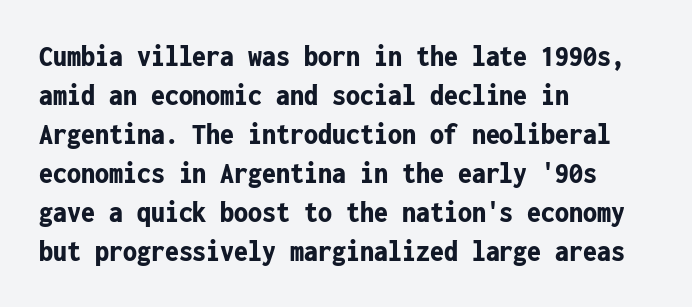
The letters sit at their default tracking, neither squeezed nor spread. The characters look thick and weighty, a clear bold. Anything drawn beneath the words? Only blank space. Teacher's note: observe the even left margin — that is flush-left alignment. Monospaced: the letters line up in strict vertical columns.
